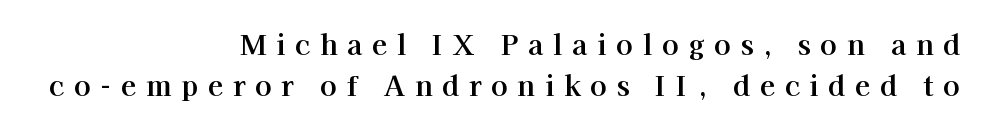
Think of a printed novel: that variable character pitch is what you see here. Regular leading. The compositor pushed each line to the right boundary. Strong, thick strokes mark this as bold type. You can tell from the footed stems that serif type was used. Every stem runs plumb, perpendicular to the baseline.
